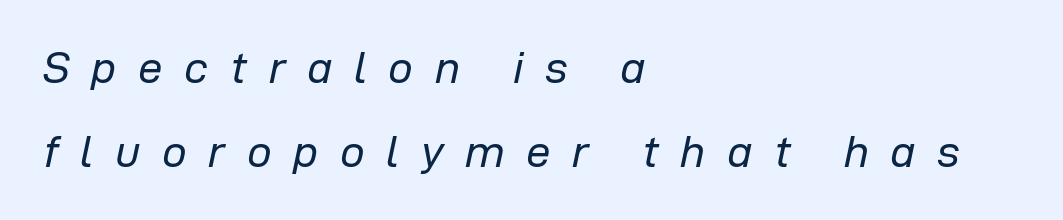
The lines in this sample share a left origin and differ only in where they stop. This block would shrink considerably if given ordinary leading; it's expanded now. These lines are rendered in a variable-pitch font. The text carries the slant typical of an italic or oblique font. Compared with typical body copy, the letter spacing here is much looser.
